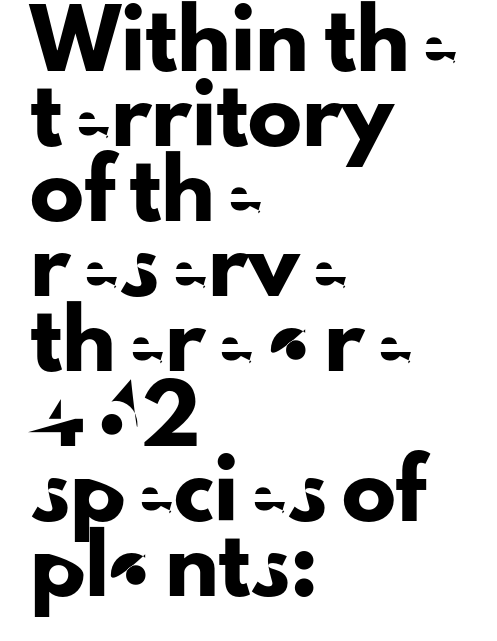
The rendering uses natural spacing where letterforms have individual widths. Leading matches the norm, producing a regular column. The area under the type is left untouched. The designer went with a sans here, leaving each stem footless.
